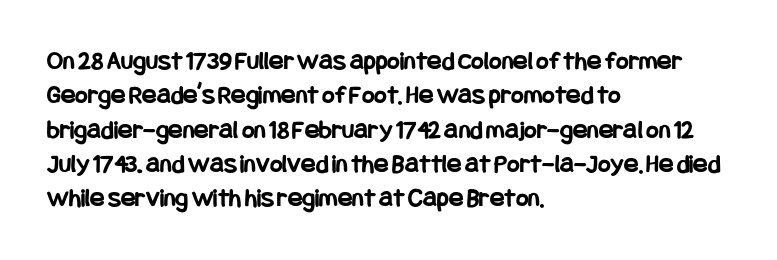
The image shows 27 px bold type, upright; set left-aligned, normal line spacing (1.27x), normal letter spacing, not underlined.
